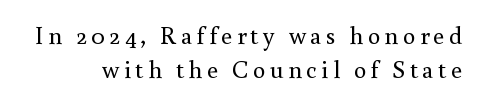
Q: Is the text bold? A: No.
Q: Is the text italic (slanted)? A: No, it is upright.
Q: Is the text underlined? A: No.
Q: Is the spacing between lines tight, normal or loose? A: Normal.
